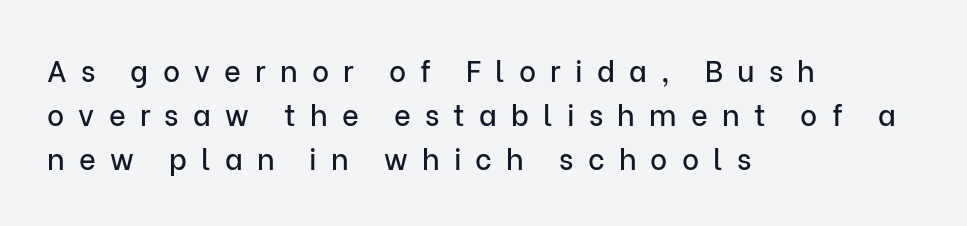
Q: Is the text italic (slanted)? A: No, it is upright.
Q: Is the typeface a serif or a sans-serif typeface? A: Sans-serif.
Q: Is the text underlined? A: No.
Q: How is the paragraph aligned? A: Left-aligned.
Q: Is the spacing between letters normal or unusually wide? A: Unusually wide.
Q: Is the spacing between lines tight, normal or loose? A: Normal.
Q: Width (condensed, normal, or wide)? A: Normal.
Q: Stroke contrast? A: Low.
Q: x-height? A: Medium.
Q: Monospaced? A: No.
